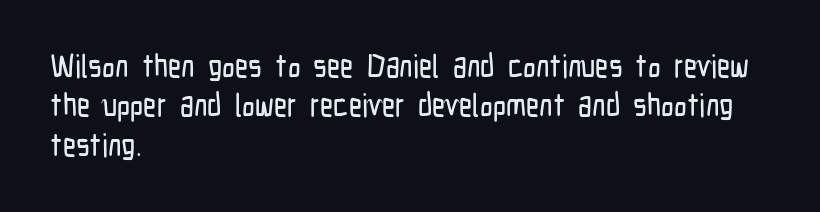
The face used here is rendered with its standard letterfit. Unlike a traditional serif, this face leaves its strokes unadorned. Every row of glyphs begins at an identical x-position on the left. Plain, unruled lines of type.
